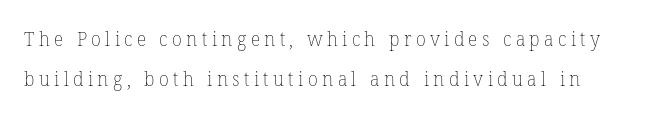
Is this a heavy cut? Hardly; it is regular or lighter. The zone under the glyphs is completely vacant. Loose tracking; the words dissolve into strings of separated letters. Leading: increased.
